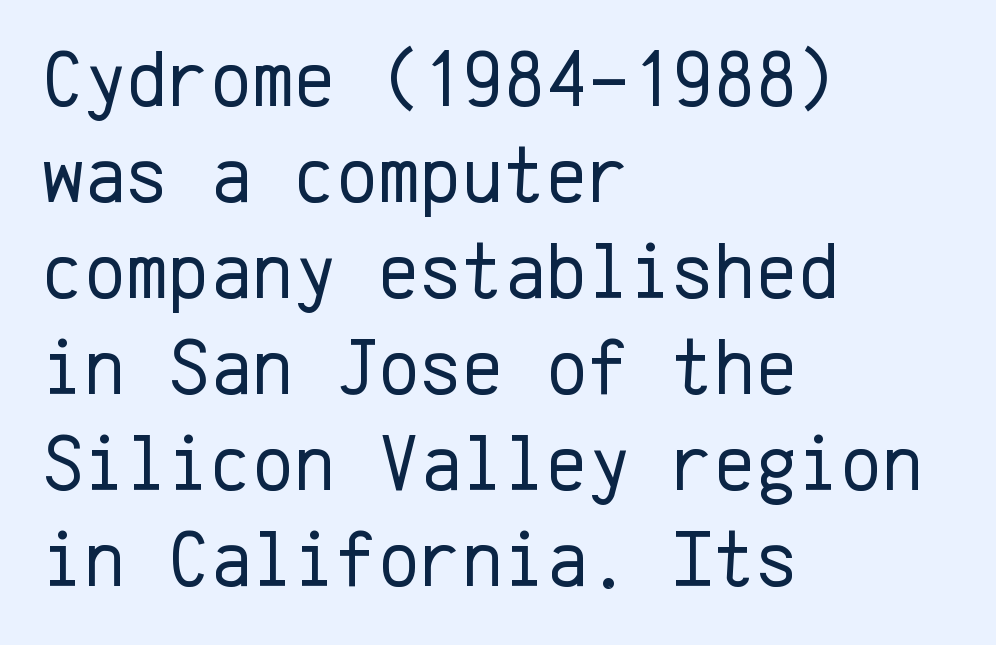
Q: Is the text bold? A: No.
Q: Is the text italic (slanted)? A: No, it is upright.
Q: Is the typeface a serif or a sans-serif typeface? A: Sans-serif.
Q: Is the text underlined? A: No.
Q: How is the paragraph aligned? A: Left-aligned.
Q: Is the spacing between letters normal or unusually wide? A: Normal.
Q: Width (condensed, normal, or wide)? A: Normal.
Q: Stroke contrast? A: Low.
Q: x-height? A: Medium.
Q: Monospaced? A: Yes.
